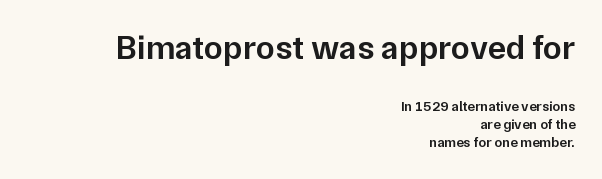
Q: Is the text bold? A: Semi-bold.
Q: Is the text italic (slanted)? A: No, it is upright.
Q: Is the typeface a serif or a sans-serif typeface? A: Sans-serif.
Q: Is the text underlined? A: No.
Q: How is the paragraph aligned? A: Right-aligned.
Q: Is the spacing between letters normal or unusually wide? A: Normal.
Q: Is the spacing between lines tight, normal or loose? A: Normal.
Q: Which block of text is set in a larger size, the first (top) or the second (bottom)? A: The first (top) one.
Q: Width (condensed, normal, or wide)? A: Normal.
Q: Stroke contrast? A: Low.
Q: x-height? A: Medium.
Q: Monospaced? A: No.
